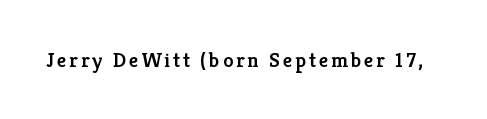
{"italic": "no", "bold": "semi", "underline": "no", "glyph_px": 21}
